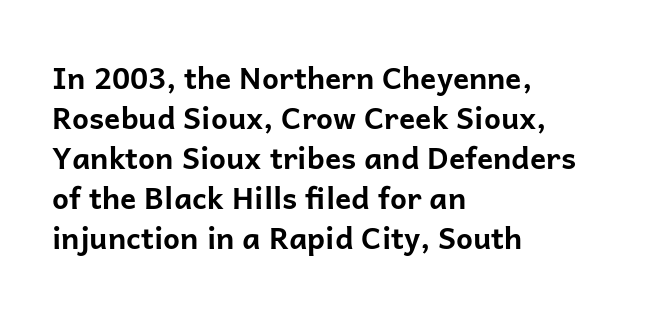
The image shows 30 px bold sans-serif type, upright; set left-aligned, normal line spacing (1.33x), normal letter spacing, not underlined; low stroke contrast and a medium x-height.
